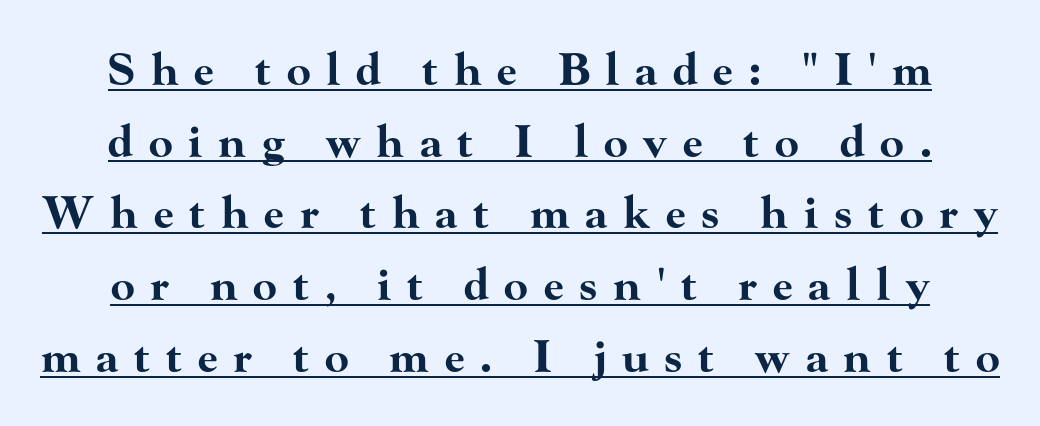
Between one letter and the next there's a generous, obvious gap. The letters advance in unequal steps, a hallmark of proportional type. Regarding leading, the lines here are spaced in the standard way. No italicization has been applied; the sample stays upright.
